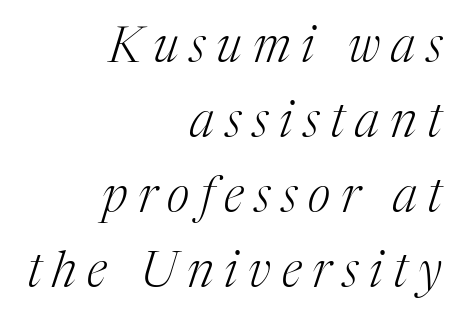
The face used here is proportionally spaced, like ordinary book or web type. Descenders hang freely into open space. No letter is thick-stroked: the sample isn't bold. This rendering uses right alignment, leaving the left contour irregular. This sample uses a serif face. You can tell it's italic because the verticals aren't actually vertical.
